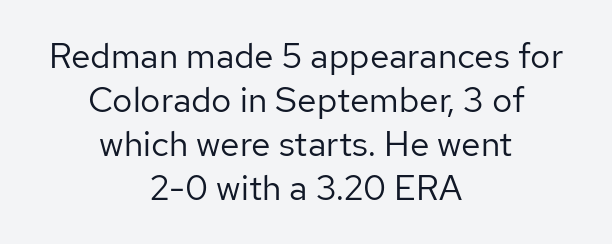
Q: Is the text bold? A: No.
Q: Is the text italic (slanted)? A: No, it is upright.
Q: Is the typeface a serif or a sans-serif typeface? A: Sans-serif.
Q: Is the text underlined? A: No.
Q: How is the paragraph aligned? A: Centered.
Q: Is the spacing between letters normal or unusually wide? A: Normal.
Q: Is the spacing between lines tight, normal or loose? A: Normal.
Q: Width (condensed, normal, or wide)? A: Normal.
Q: Stroke contrast? A: Low.
Q: x-height? A: Medium.
Q: Monospaced? A: No.
